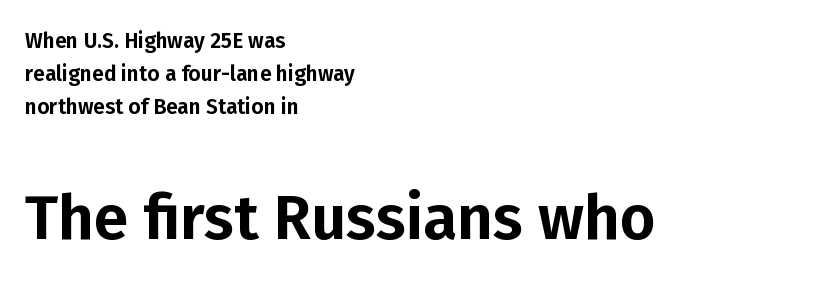
The image shows 62 px sans-serif type, upright; set left-aligned, normal line spacing (1.56x), normal letter spacing, not underlined; the second (bottom) block is 2.95x larger; low stroke contrast and a medium x-height.
